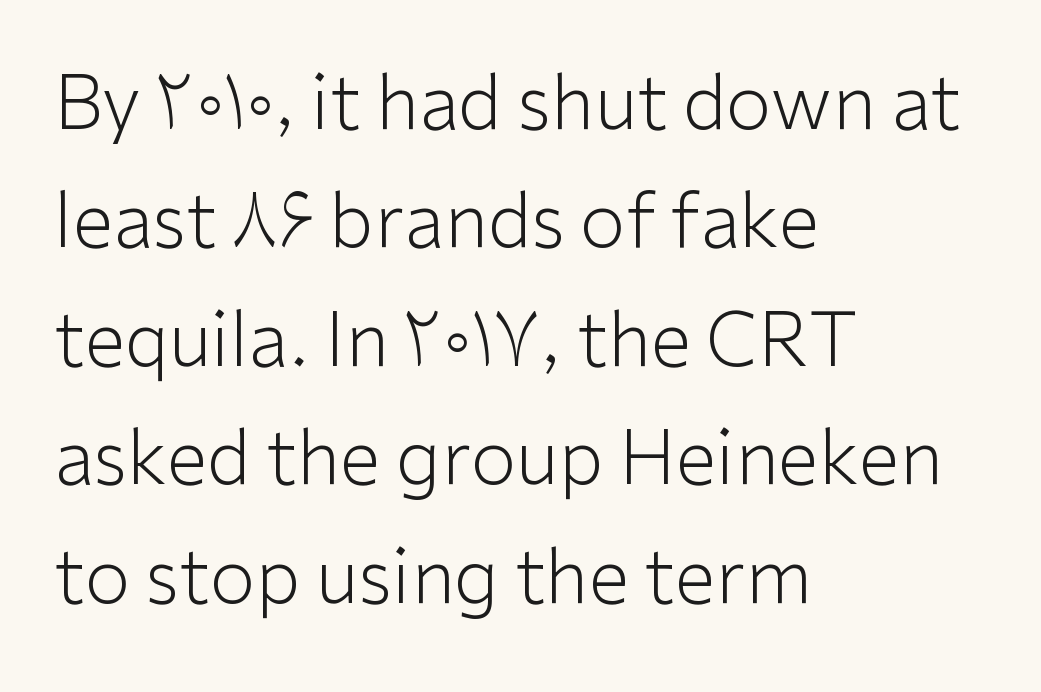
A sans-serif font was chosen for this passage. Note the varied advance widths — an 'i' is clearly narrower than an 'm'. You can tell it's not italic because the verticals are truly vertical. Quick note: interline space is typical. This is not heavy type; no bold has been used. A bare baseline throughout the passage.
